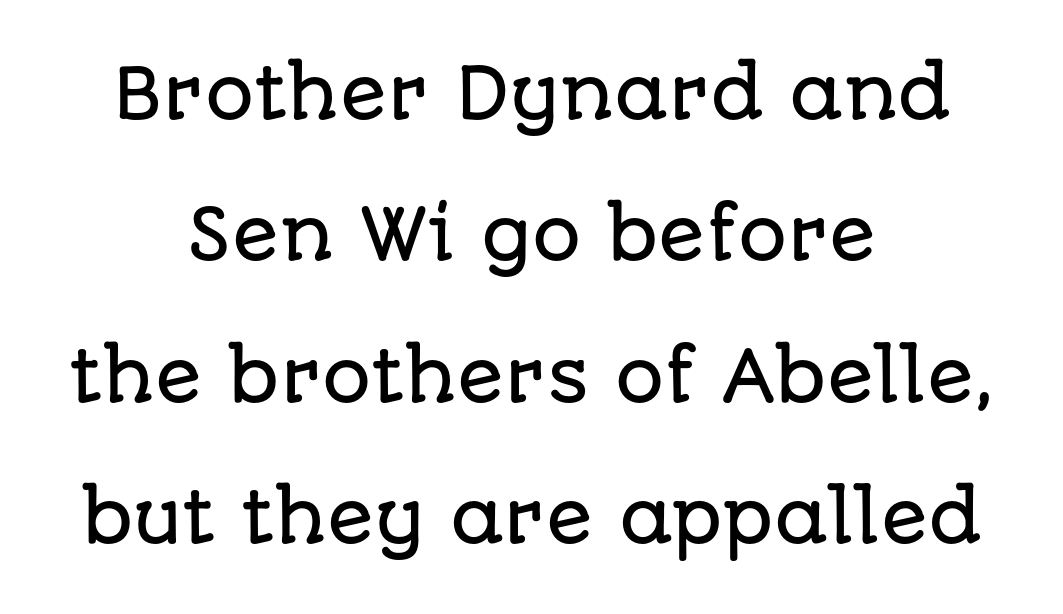
This rendering uses center alignment, leaving both contours irregular but symmetric. In terms of letterform style, serifs are entirely absent. This sample trades compactness for vertical openness between lines. In terms of letterspacing, this is plain default setting.
